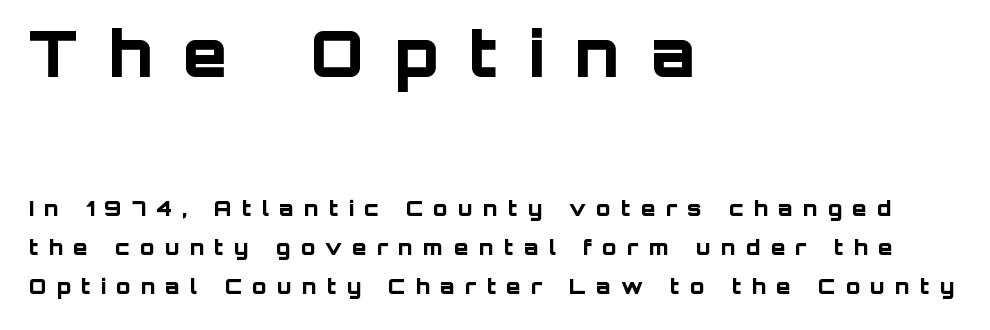
The type sits square on the baseline with zero lean. Teacher's note: observe the even left margin — that is flush-left alignment. Heft: maximum for text — a bold. These lines are rendered in a variable-pitch font.
